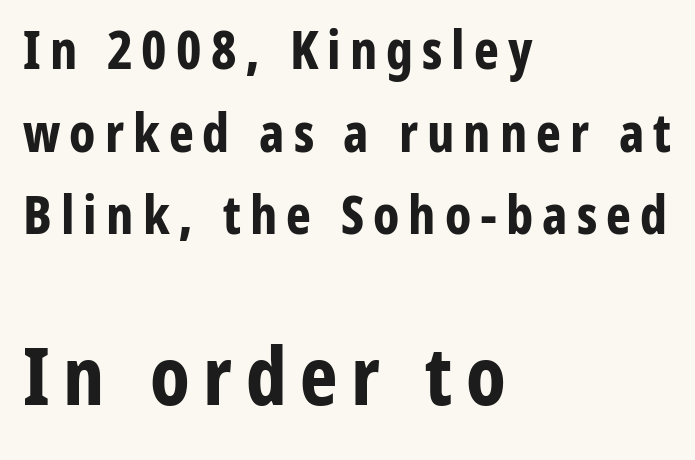
The font family rendered here belongs to the sans-serif group. Style check: upright. Varying glyph widths throughout — classic text-font behaviour. The rendering uses a moderate line-height, typical for paragraphs. The foot of each line stays bare and open.
